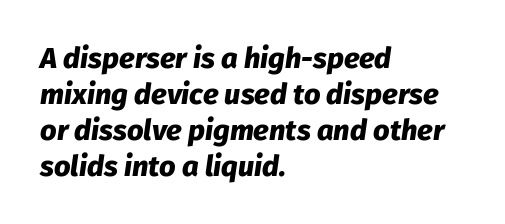
Which margin do the lines hug? The left one — the right edge is uneven. Honestly, there is no underline to notice here at all. The face used here is proportionally spaced, like ordinary book or web type. Does extra space separate the letters? No, they use regular spacing.
